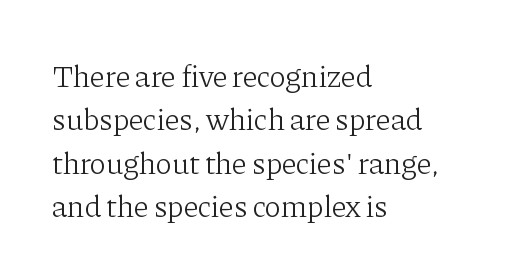
{"serif": "yes", "italic": "no", "bold": "no", "weight": "light", "width": "normal", "stroke_contrast": "low", "x_height": "medium", "monospaced": "no", "underline": "no", "align": "left", "line_spacing": "normal", "line_spacing_ratio": 1.4, "letter_spacing": "normal", "letter_spacing_em": 0.0, "glyph_px": 31}
